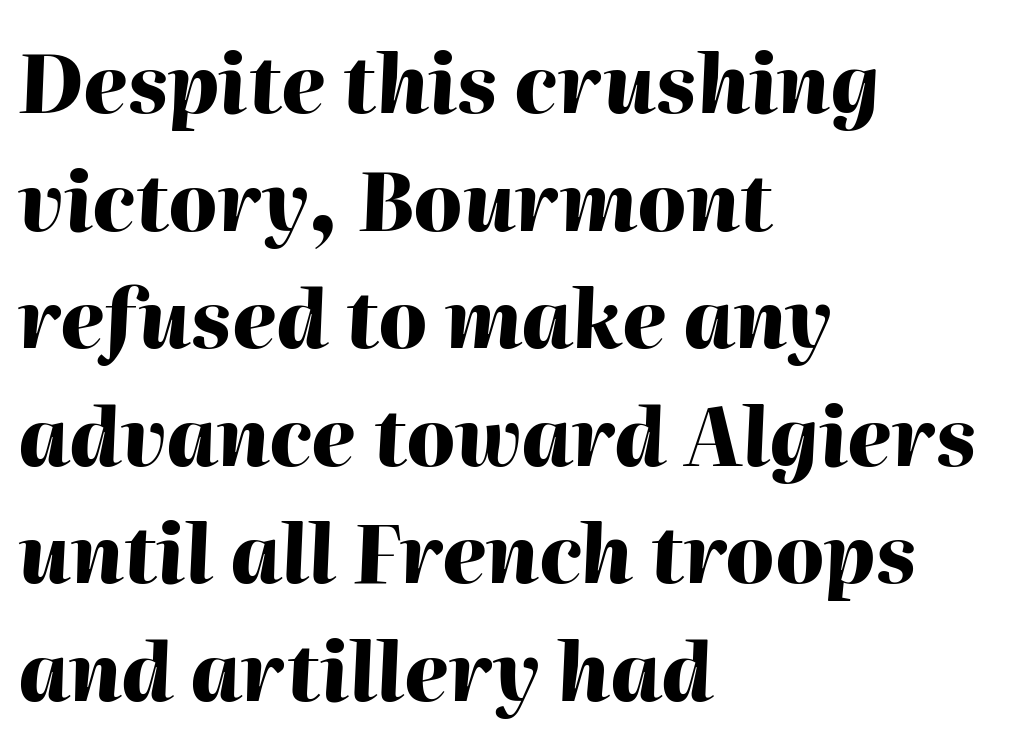
{"italic": "yes", "lean": "right", "slant_degrees": 2, "bold": "yes", "weight": "heavy", "width": "normal", "stroke_contrast": "high", "x_height": "medium", "monospaced": "no", "underline": "no", "align": "left", "line_spacing": "normal", "line_spacing_ratio": 1.47, "letter_spacing": "normal", "letter_spacing_em": 0.0, "glyph_px": 80}
